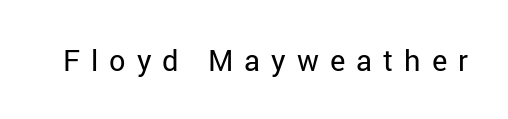
The type is letterspaced generously, with wide tracking. The letters look calm and open, with moderate or lighter stems. The lettering stays uniformly vertical, giving the passage a roman look. Type without underlining. Proportional: the letters do not fall into vertical columns.
